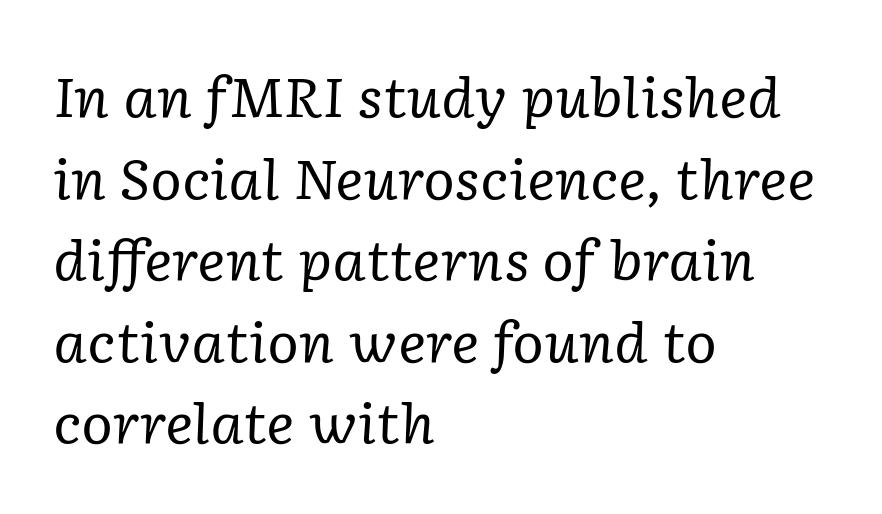
Does the copy run flush right? No — it runs flush left. Horizontal bands of white between lines are of average thickness. Nothing heavy about these letters — not bold at all. This sample has the flowing, uneven cadence of proportional lettering.
